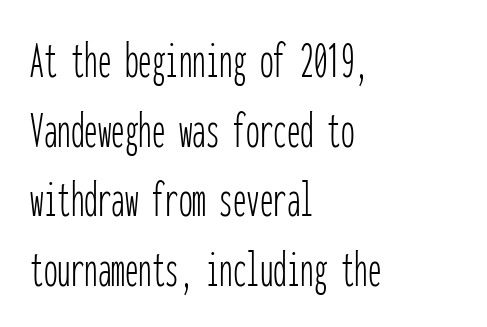
The ragged edge is on the right, which tells us the setting is flush left. Serif or sans? Sans — the stroke terminals are bare. A bare baseline throughout the passage. The letters sit at their default tracking, neither squeezed nor spread. Quick note: interline space is typical.
